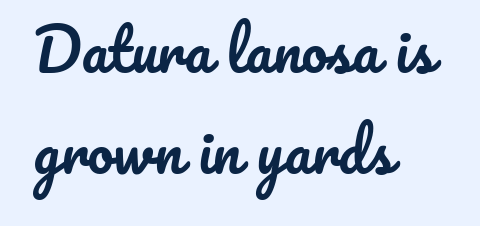
The image shows 58 px text type; set left-aligned, line spacing 1.74x, normal letter spacing, not underlined; low stroke contrast and a small x-height.
